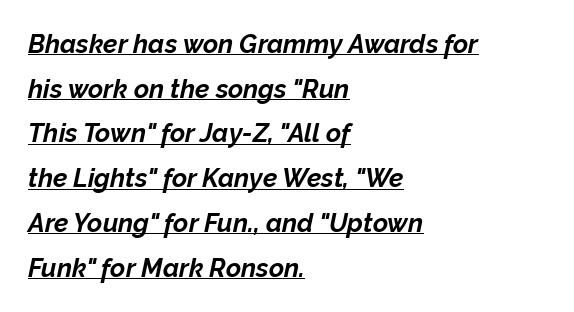
{"italic": "yes", "lean": "right", "slant_degrees": 12, "bold": "yes", "underline": "yes", "align": "left", "line_spacing_ratio": 1.72, "letter_spacing": "normal", "letter_spacing_em": 0.0, "glyph_px": 26}
